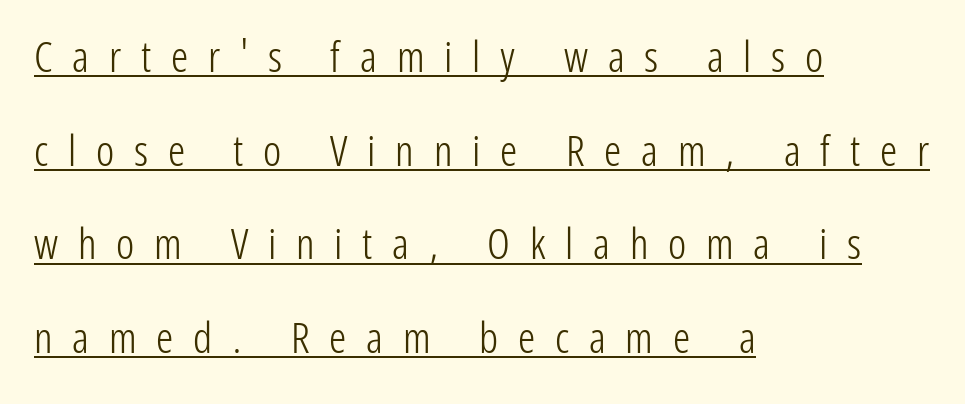
{"serif": "no", "italic": "no", "bold": "no", "weight": "light", "width": "condensed", "stroke_contrast": "low", "x_height": "medium", "monospaced": "no", "underline": "yes", "align": "left", "line_spacing": "loose", "line_spacing_ratio": 2.18, "letter_spacing": "wide", "letter_spacing_em": 0.46, "glyph_px": 43}
